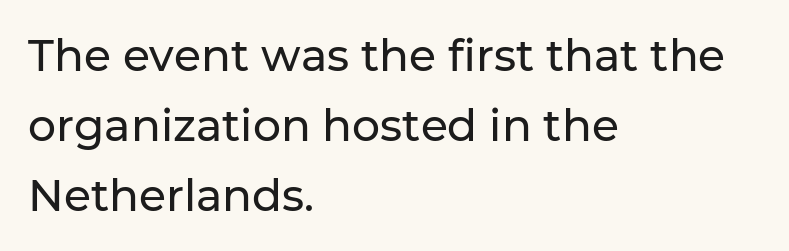
Q: Is the text italic (slanted)? A: No, it is upright.
Q: Is the typeface a serif or a sans-serif typeface? A: Sans-serif.
Q: Is the text underlined? A: No.
Q: How is the paragraph aligned? A: Left-aligned.
Q: Is the spacing between letters normal or unusually wide? A: Normal.
Q: Is the spacing between lines tight, normal or loose? A: Normal.
Q: Width (condensed, normal, or wide)? A: Normal.
Q: Stroke contrast? A: Low.
Q: x-height? A: Medium.
Q: Monospaced? A: No.
